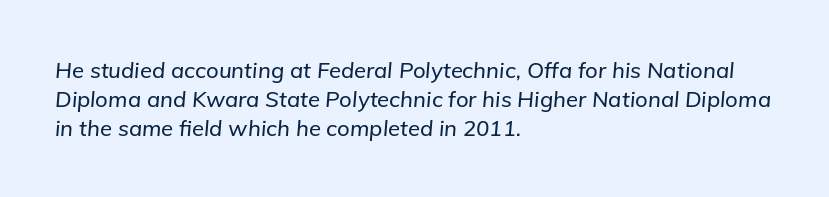
Q: Is the text italic (slanted)? A: Yes, it leans right by about 5 degrees.
Q: Is the text underlined? A: No.
Q: How is the paragraph aligned? A: Left-aligned.
Q: Is the spacing between letters normal or unusually wide? A: Normal.
Q: Is the spacing between lines tight, normal or loose? A: Normal.
